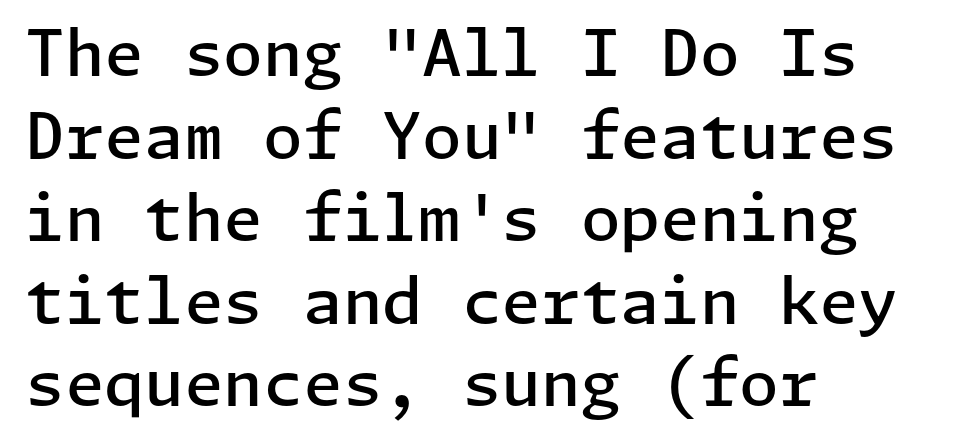
Words appear dense and cohesive because spacing is normal. Horizontally, the lines are justified to the leading edge only. The glyphs are unaccompanied by any horizontal stroke below them. Does the lettering tilt? It doesn't — this is upright. Note: no serifs on the glyphs. Semibold letterforms, between regular and bold.
